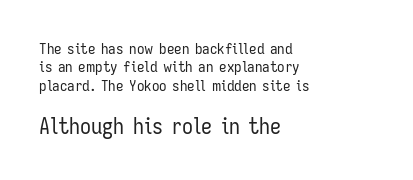
Q: Is the text bold? A: No.
Q: Is the text italic (slanted)? A: No, it is upright.
Q: Is the text underlined? A: No.
Q: How is the paragraph aligned? A: Left-aligned.
Q: Is the spacing between letters normal or unusually wide? A: Normal.
Q: Which block of text is set in a larger size, the first (top) or the second (bottom)? A: The second (bottom) one.
